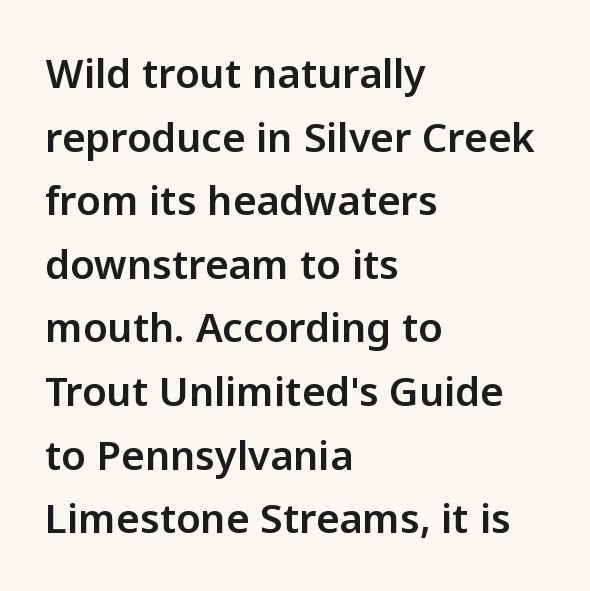
The image shows 40 px sans-serif type, upright; set left-aligned, normal line spacing (1.59x), normal letter spacing, not underlined; low stroke contrast and a medium x-height.
